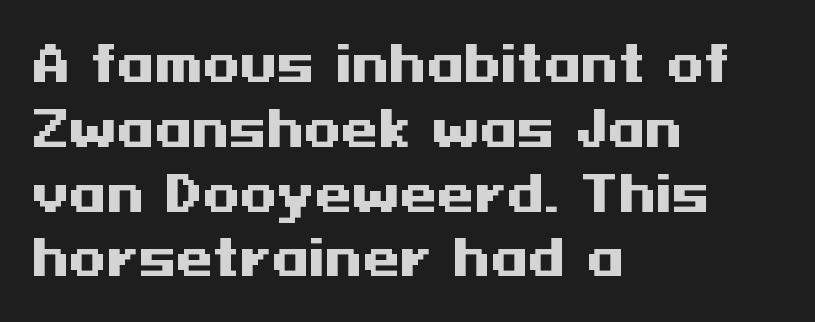
{"serif": "no", "italic": "no", "bold": "yes", "weight": "heavy", "width": "wide", "stroke_contrast": "medium", "x_height": "medium", "underline": "no", "align": "left", "line_spacing": "normal", "line_spacing_ratio": 1.35, "letter_spacing": "normal", "letter_spacing_em": 0.0, "glyph_px": 48}
